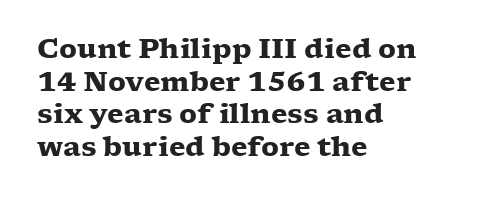
The glyphs are unaccompanied by any horizontal stroke below them. The passage shown is emphatically bold. The lettering holds an erect, upright posture throughout. Here the glyphs are tracked normally, forming tight word shapes.
